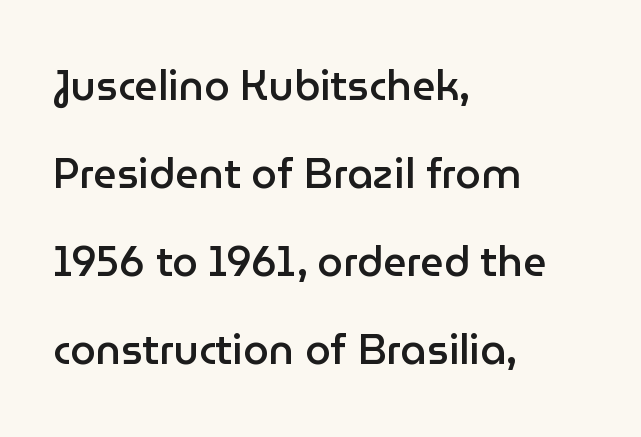
The image shows 41 px semibold sans-serif type, upright; set left-aligned, loose line spacing (2.15x), normal letter spacing, not underlined; low stroke contrast and a medium x-height.
